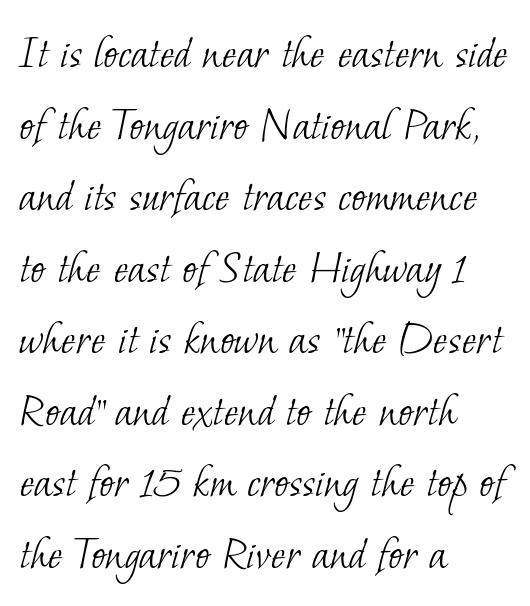
Alignment: flush left. The baseline area is clear. These lines are rendered in a variable-pitch font. A light-to-regular cut is what we see here. Students, observe: this is what conventionally led text looks like. The rendering shows small feet on the letterforms — a serif design.
